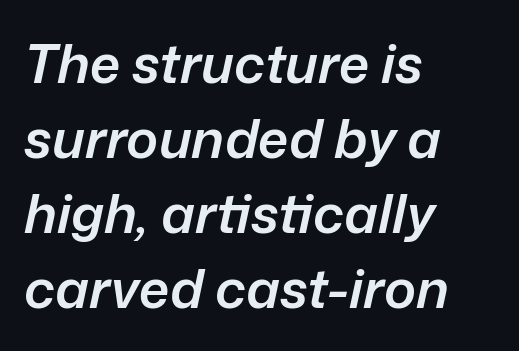
Q: Is the text bold? A: Semi-bold.
Q: Is the text italic (slanted)? A: Yes, it leans right by about 12 degrees.
Q: Is the text underlined? A: No.
Q: How is the paragraph aligned? A: Left-aligned.
Q: Is the spacing between letters normal or unusually wide? A: Normal.
Q: Is the spacing between lines tight, normal or loose? A: Normal.
Q: Width (condensed, normal, or wide)? A: Normal.
Q: Stroke contrast? A: Low.
Q: x-height? A: Medium.
Q: Monospaced? A: No.
